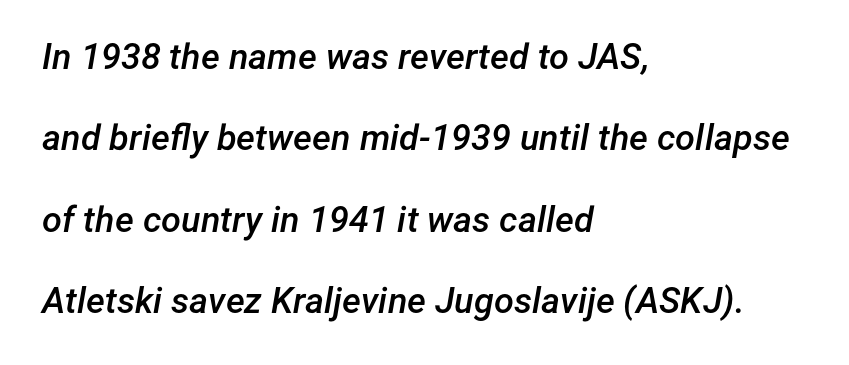
Q: Is the text bold? A: Semi-bold.
Q: Is the text italic (slanted)? A: Yes, it leans right by about 12 degrees.
Q: Is the text underlined? A: No.
Q: How is the paragraph aligned? A: Left-aligned.
Q: Is the spacing between letters normal or unusually wide? A: Normal.
Q: Is the spacing between lines tight, normal or loose? A: Loose.
Q: Width (condensed, normal, or wide)? A: Normal.
Q: Stroke contrast? A: Low.
Q: x-height? A: Medium.
Q: Monospaced? A: No.
